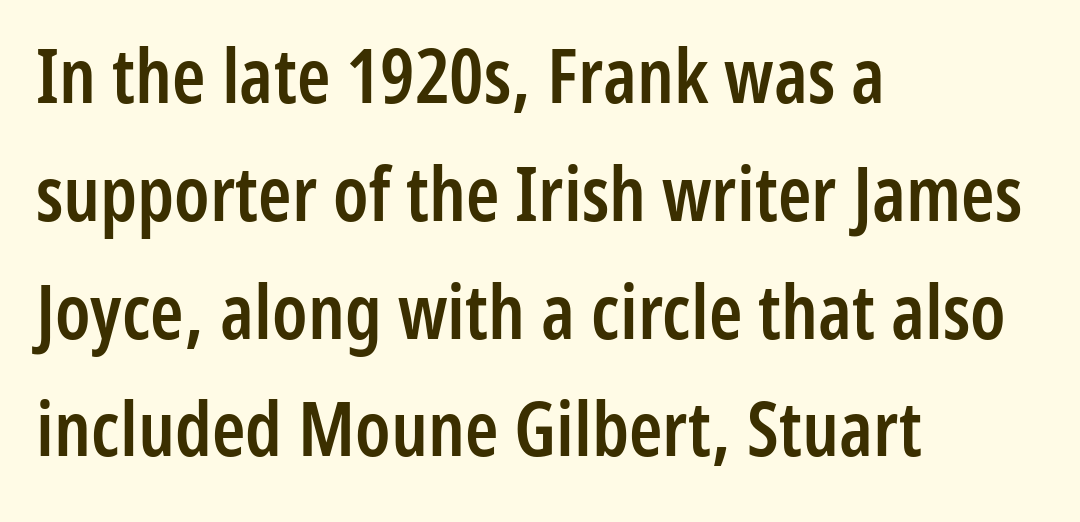
Q: Is the text bold? A: Semi-bold.
Q: Is the text italic (slanted)? A: No, it is upright.
Q: Is the typeface a serif or a sans-serif typeface? A: Sans-serif.
Q: Is the text underlined? A: No.
Q: How is the paragraph aligned? A: Left-aligned.
Q: Is the spacing between letters normal or unusually wide? A: Normal.
Q: Is the spacing between lines tight, normal or loose? A: Normal.
Q: Width (condensed, normal, or wide)? A: Condensed.
Q: Stroke contrast? A: Low.
Q: x-height? A: Medium.
Q: Monospaced? A: No.
